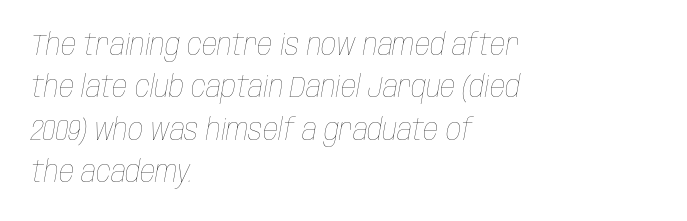
Every character sits at an angle, as italics do. Compared with typical paragraphs, the rows here are spaced about the same. Is the letter spacing exaggerated? No — it looks like the ordinary default. Each row of text sits above clean, open space. The setting favours the left margin, as ordinary paragraphs usually do.
